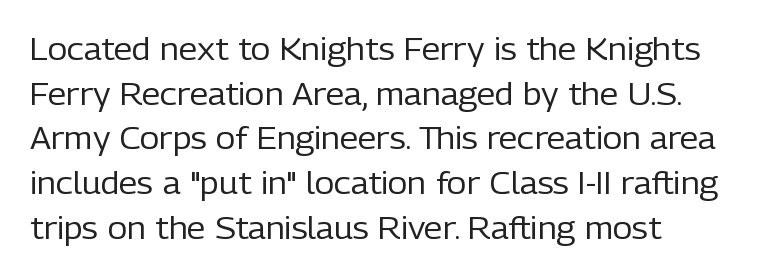
Q: Is the text bold? A: No.
Q: Is the text italic (slanted)? A: No, it is upright.
Q: Is the typeface a serif or a sans-serif typeface? A: Sans-serif.
Q: Is the text underlined? A: No.
Q: How is the paragraph aligned? A: Left-aligned.
Q: Is the spacing between letters normal or unusually wide? A: Normal.
Q: Is the spacing between lines tight, normal or loose? A: Normal.
Q: Width (condensed, normal, or wide)? A: Normal.
Q: Stroke contrast? A: Low.
Q: x-height? A: Medium.
Q: Monospaced? A: No.
